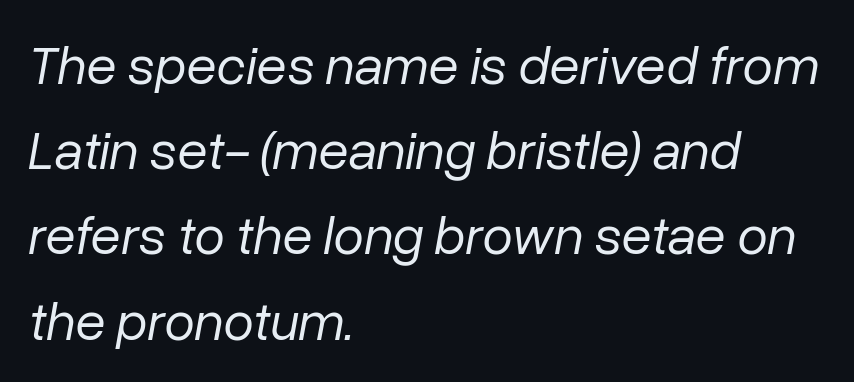
Think of a printed novel: that variable character pitch is what you see here. Italic: yes, the glyphs are oblique. Line starts are locked; line ends wander. The strip under each line holds only bare page. Weight: not bold — regular or lighter. The line texture is even and compact thanks to regular tracking.
